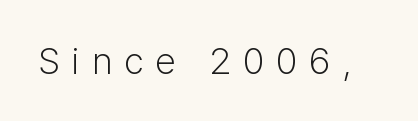
The image shows 37 px light sans-serif type, upright; set unusually wide letter spacing (+0.33 em), not underlined; low stroke contrast and a medium x-height.
